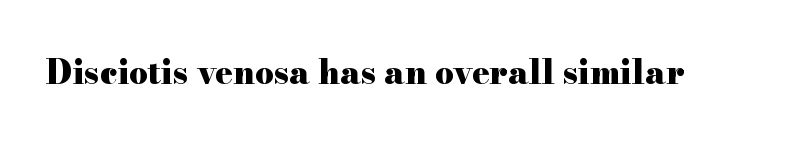
{"serif": "yes", "italic": "no", "bold": "yes", "weight": "heavy", "width": "wide", "stroke_contrast": "high", "x_height": "small", "monospaced": "no", "underline": "no", "letter_spacing": "normal", "letter_spacing_em": 0.0, "glyph_px": 33}
